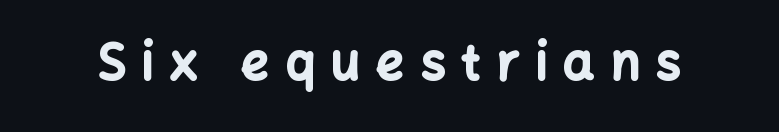
The image shows 49 px bold sans-serif type, upright; set unusually wide letter spacing (+0.33 em), not underlined; low stroke contrast and a medium x-height.
